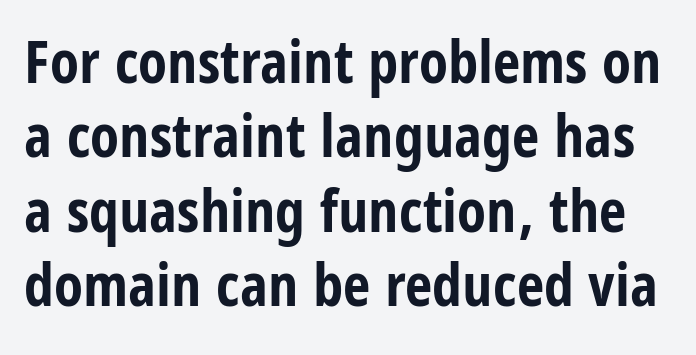
Q: Is the text bold? A: Yes.
Q: Is the text italic (slanted)? A: No, it is upright.
Q: Is the typeface a serif or a sans-serif typeface? A: Sans-serif.
Q: Is the text underlined? A: No.
Q: Is the spacing between letters normal or unusually wide? A: Normal.
Q: Width (condensed, normal, or wide)? A: Condensed.
Q: Stroke contrast? A: Low.
Q: x-height? A: Large.
Q: Monospaced? A: No.
